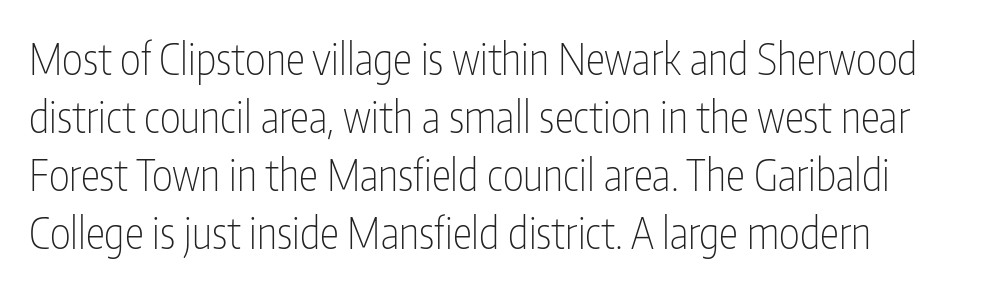
{"serif": "no", "italic": "no", "bold": "no", "weight": "thin", "width": "condensed", "stroke_contrast": "low", "x_height": "medium", "monospaced": "no", "underline": "no", "align": "left", "line_spacing": "normal", "line_spacing_ratio": 1.32, "letter_spacing": "normal", "letter_spacing_em": 0.0, "glyph_px": 44}
